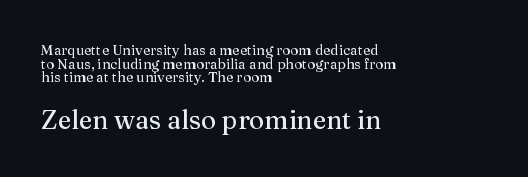
If you measured baseline to baseline, you'd find a short distance. Standard letterfit; no display-style spreading of the glyphs. No italicization has been applied; the sample stays upright. One-word summary of the alignment: left.
